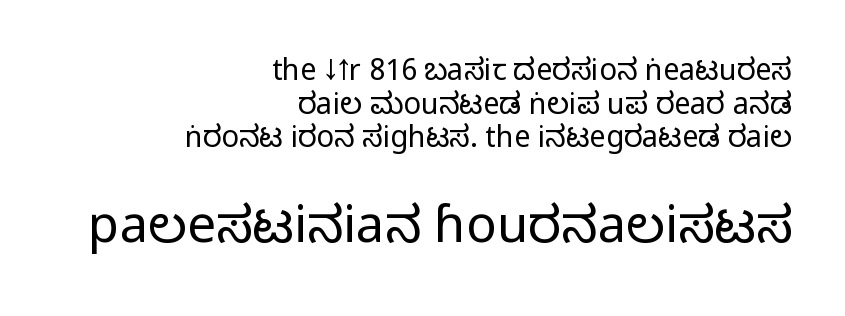
The image shows 51 px regular-weight, condensed sans-serif type, upright; set right-aligned, line spacing 1.16x, normal letter spacing, not underlined; the second (bottom) block is 1.76x larger; low stroke contrast and a large x-height.
